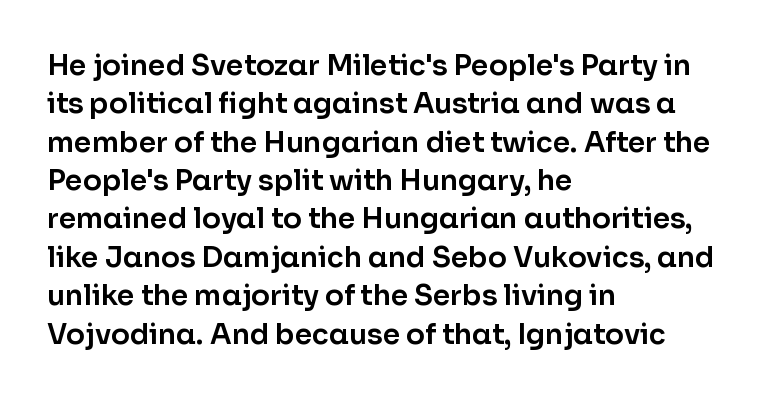
The image shows 28 px sans-serif type, upright; set left-aligned, normal line spacing (1.37x), normal letter spacing, not underlined; low stroke contrast and a medium x-height.
